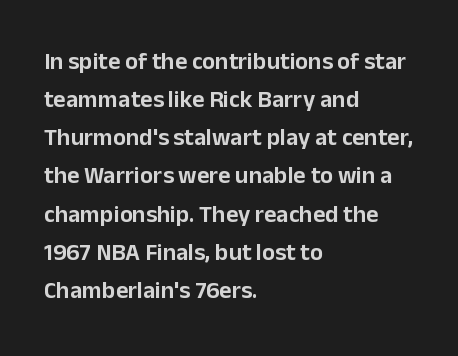
The image shows 24 px text type, upright; set left-aligned, normal line spacing (1.59x), normal letter spacing, not underlined.
